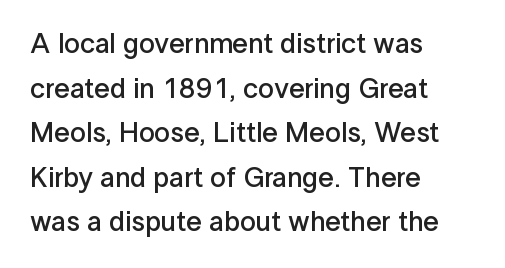
The image shows 28 px semibold sans-serif type, upright; set left-aligned, normal line spacing (1.59x), normal letter spacing, not underlined; low stroke contrast and a medium x-height.
